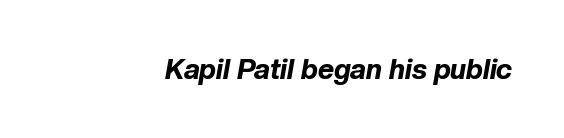
{"italic": "yes", "lean": "right", "slant_degrees": 10, "bold": "yes", "weight": "bold", "width": "normal", "stroke_contrast": "low", "x_height": "medium", "monospaced": "no", "underline": "no", "letter_spacing": "normal", "letter_spacing_em": 0.0, "glyph_px": 28}
